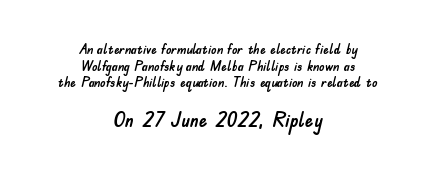
Size contrast runs from small at the top to large at the bottom. The passage shown has conventional tracking throughout. These lines stack symmetrically, like a column narrowing and widening about its center. The foot of each line stays bare and open.
